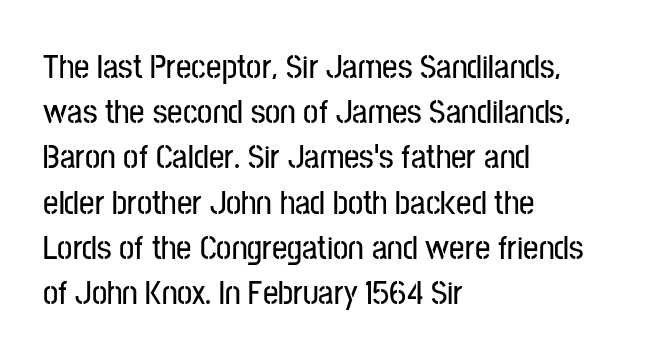
Q: Is the text italic (slanted)? A: No, it is upright.
Q: Is the typeface a serif or a sans-serif typeface? A: Sans-serif.
Q: Is the text underlined? A: No.
Q: How is the paragraph aligned? A: Left-aligned.
Q: Is the spacing between letters normal or unusually wide? A: Normal.
Q: Is the spacing between lines tight, normal or loose? A: Normal.
Q: Width (condensed, normal, or wide)? A: Condensed.
Q: Stroke contrast? A: Low.
Q: x-height? A: Medium.
Q: Monospaced? A: No.
